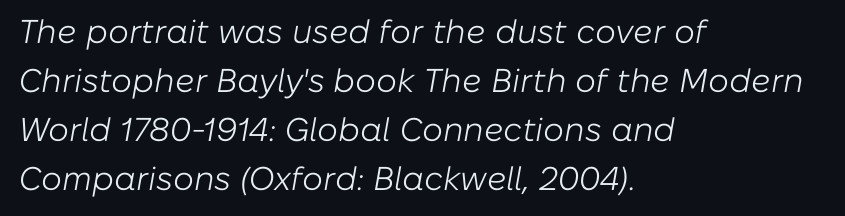
What stands out about the letter spacing? Nothing — it is the standard amount. Typeset ragged right — the left edge is the straight one. Tall strokes in this sample are angled rather than plumb. Check under the words: just untouched page.
